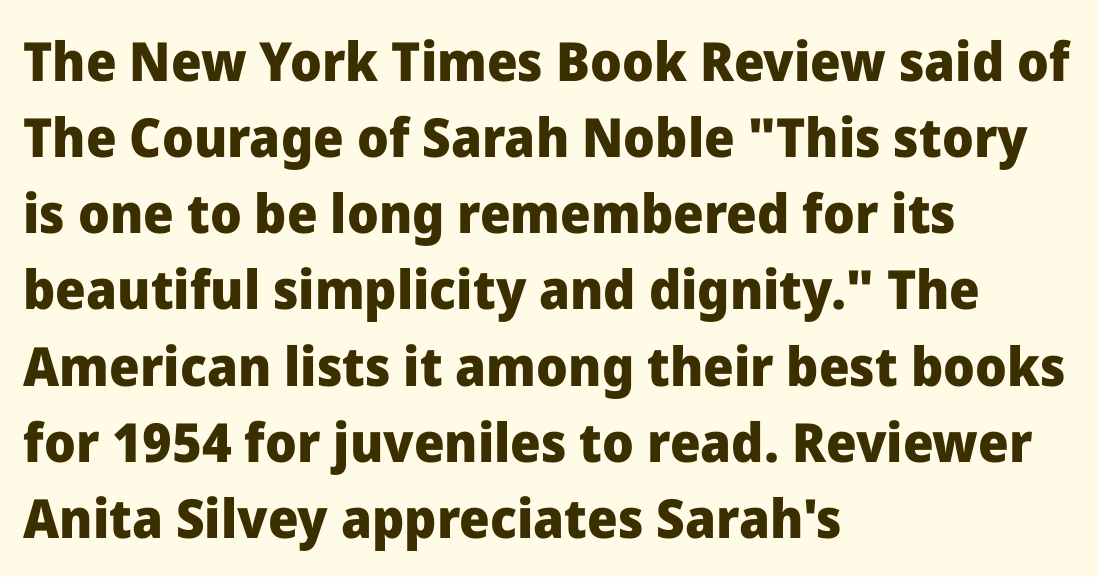
Q: Is the text bold? A: Yes.
Q: Is the text italic (slanted)? A: No, it is upright.
Q: Is the typeface a serif or a sans-serif typeface? A: Sans-serif.
Q: Is the text underlined? A: No.
Q: How is the paragraph aligned? A: Left-aligned.
Q: Is the spacing between letters normal or unusually wide? A: Normal.
Q: Is the spacing between lines tight, normal or loose? A: Normal.
Q: Width (condensed, normal, or wide)? A: Normal.
Q: Stroke contrast? A: Low.
Q: x-height? A: Medium.
Q: Monospaced? A: No.
